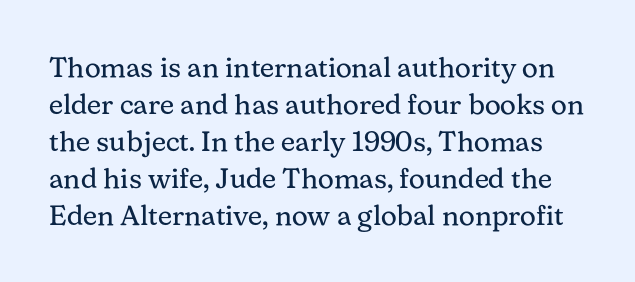
The image shows 28 px regular-weight serif type, upright; set normal line spacing (1.32x), normal letter spacing, not underlined; medium stroke contrast and a medium x-height.
